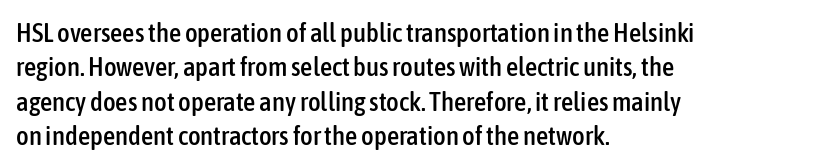
{"italic": "no", "underline": "no", "align": "left", "line_spacing": "normal", "line_spacing_ratio": 1.27, "letter_spacing": "normal", "letter_spacing_em": 0.0, "glyph_px": 27}
